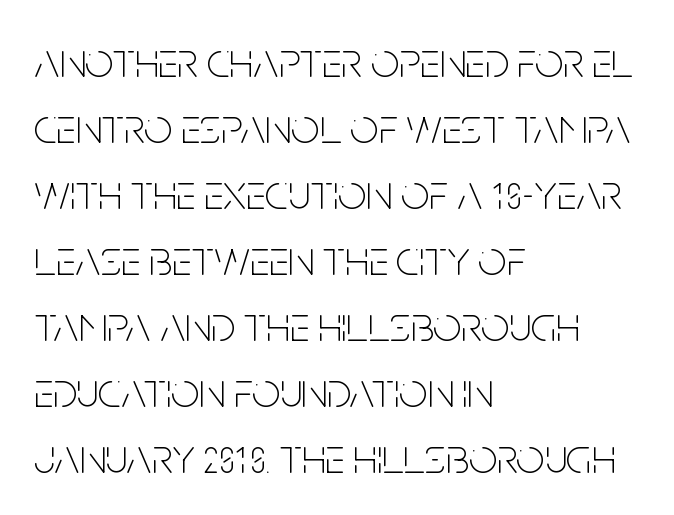
Q: Is the text bold? A: No.
Q: Is the text italic (slanted)? A: No, it is upright.
Q: Is the typeface a serif or a sans-serif typeface? A: Sans-serif.
Q: Is the text underlined? A: No.
Q: How is the paragraph aligned? A: Left-aligned.
Q: Is the spacing between letters normal or unusually wide? A: Normal.
Q: Is the spacing between lines tight, normal or loose? A: Normal.
Q: Width (condensed, normal, or wide)? A: Condensed.
Q: Stroke contrast? A: Low.
Q: x-height? A: Large.
Q: Monospaced? A: No.
